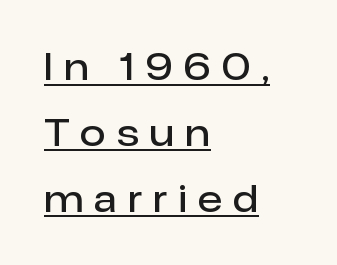
{"serif": "no", "italic": "no", "bold": "semi", "weight": "semibold", "width": "normal", "stroke_contrast": "low", "x_height": "medium", "monospaced": "no", "underline": "yes", "align": "left", "line_spacing_ratio": 1.78, "letter_spacing": "wide", "letter_spacing_em": 0.3, "glyph_px": 37}
